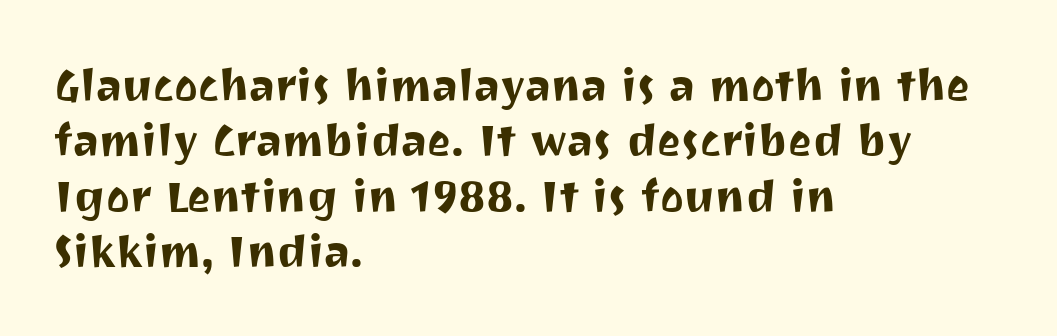
{"serif": "no", "italic": "no", "width": "normal", "stroke_contrast": "medium", "x_height": "medium", "monospaced": "no", "underline": "no", "align": "left", "line_spacing_ratio": 1.23, "letter_spacing": "normal", "letter_spacing_em": 0.0, "glyph_px": 45}
